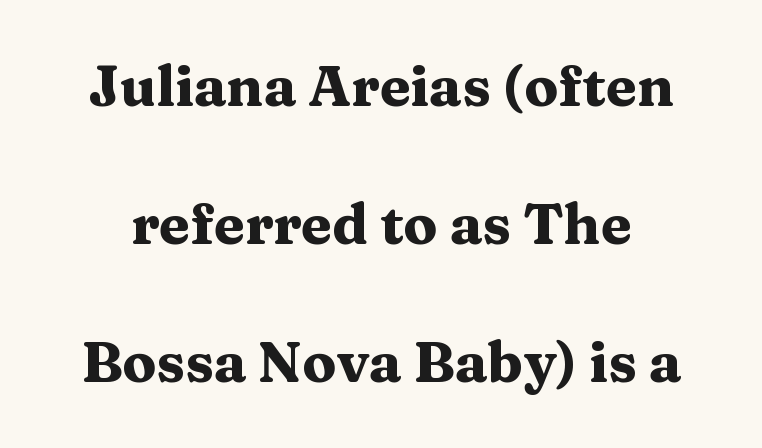
The gaps between neighbouring characters are ordinary and unremarkable. Regarding serifs, this sample has them. How heavy is the stroke? Heavy — this is a bold. Summary of vertical rhythm: relaxed, with wide interline spacing. Bare-footed words on every line. Do the characters align in a grid? No, the font is proportional.
